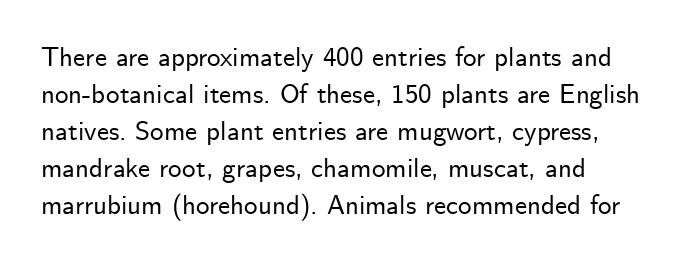
The image shows 27 px text type, upright; set left-aligned, normal line spacing (1.37x), normal letter spacing, not underlined.
